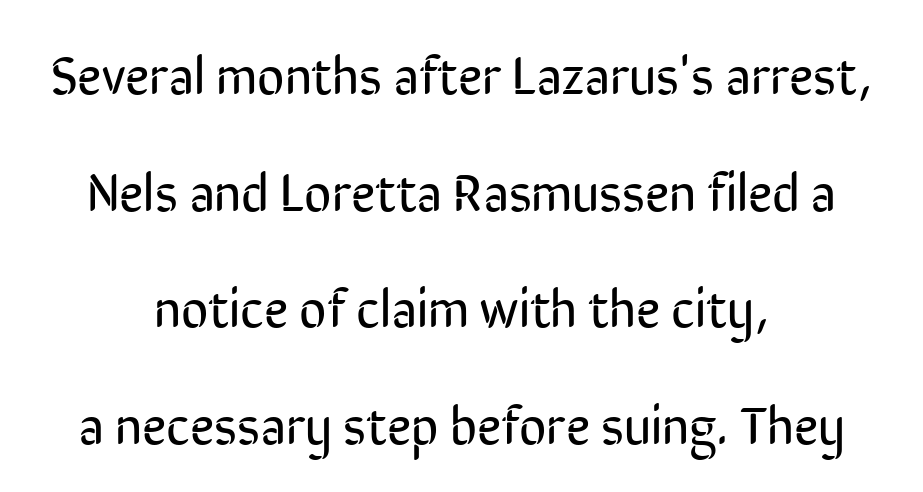
The image shows 53 px regular-weight, condensed sans-serif type, upright; set centered, loose line spacing (2.2x), normal letter spacing, not underlined; low stroke contrast and a medium x-height.
